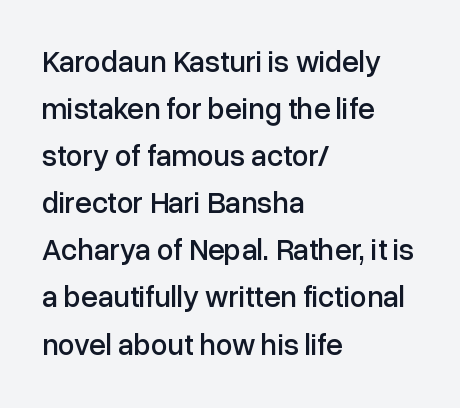
{"serif": "no", "italic": "no", "width": "normal", "stroke_contrast": "low", "x_height": "medium", "monospaced": "no", "underline": "no", "align": "left", "line_spacing": "normal", "line_spacing_ratio": 1.57, "letter_spacing": "normal", "letter_spacing_em": 0.0, "glyph_px": 30}
